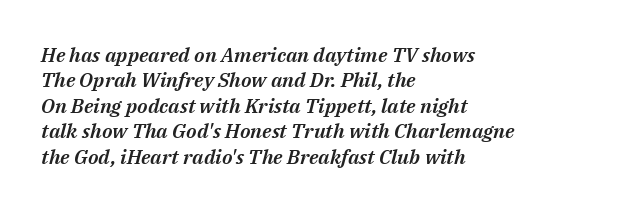
The image shows 20 px text type, italic (leaning right); set left-aligned, normal line spacing (1.27x), normal letter spacing, not underlined.
